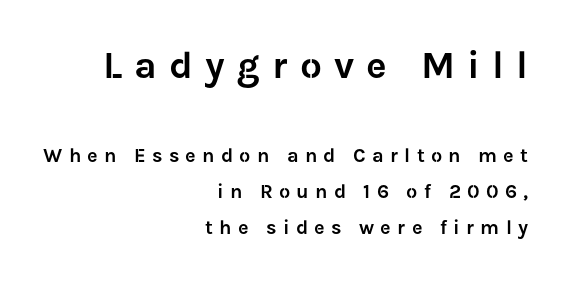
Q: Is the text italic (slanted)? A: No, it is upright.
Q: Is the typeface a serif or a sans-serif typeface? A: Sans-serif.
Q: Is the text underlined? A: No.
Q: How is the paragraph aligned? A: Right-aligned.
Q: Is the spacing between letters normal or unusually wide? A: Unusually wide.
Q: Which block of text is set in a larger size, the first (top) or the second (bottom)? A: The first (top) one.
Q: Width (condensed, normal, or wide)? A: Normal.
Q: Stroke contrast? A: Low.
Q: x-height? A: Medium.
Q: Monospaced? A: No.
